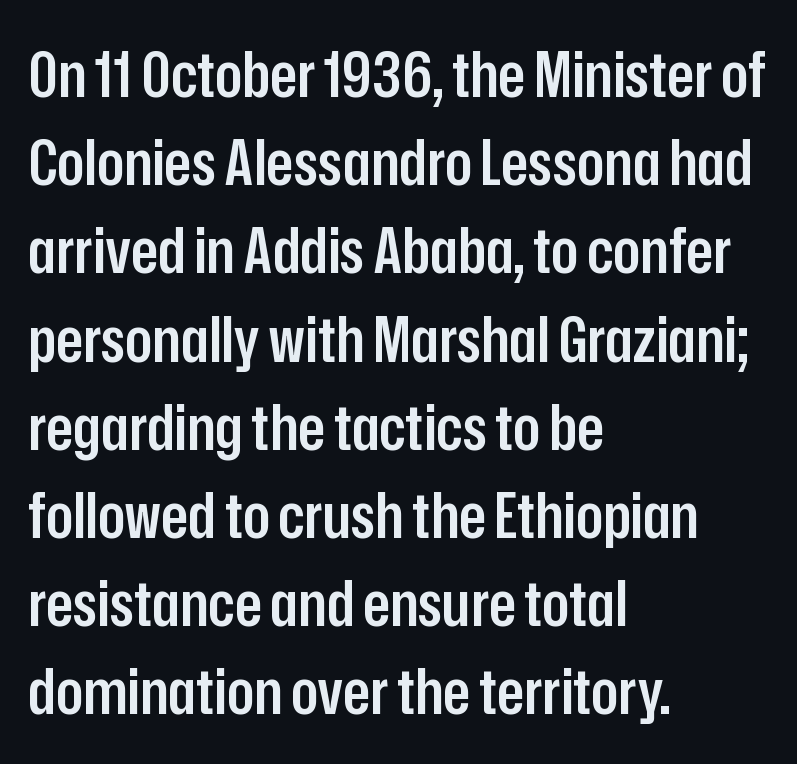
Q: Is the text bold? A: Semi-bold.
Q: Is the text italic (slanted)? A: No, it is upright.
Q: Is the typeface a serif or a sans-serif typeface? A: Sans-serif.
Q: Is the text underlined? A: No.
Q: How is the paragraph aligned? A: Left-aligned.
Q: Is the spacing between letters normal or unusually wide? A: Normal.
Q: Is the spacing between lines tight, normal or loose? A: Normal.
Q: Width (condensed, normal, or wide)? A: Condensed.
Q: Stroke contrast? A: Low.
Q: x-height? A: Medium.
Q: Monospaced? A: No.
